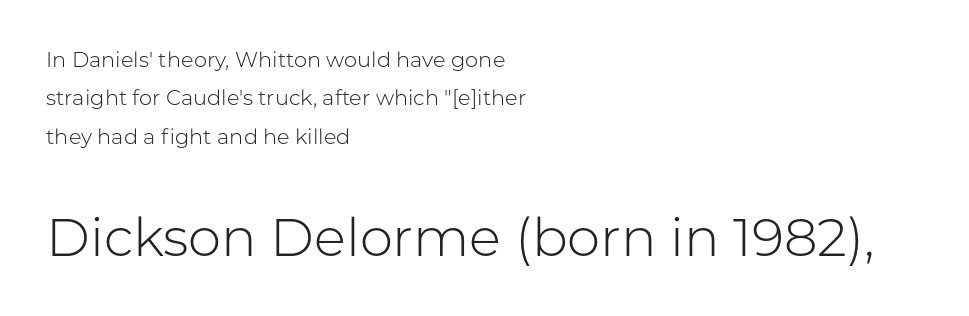
The image shows 53 px light sans-serif type, upright; set left-aligned, line spacing 1.83x, normal letter spacing, not underlined; the second (bottom) block is 2.52x larger; low stroke contrast and a medium x-height.
